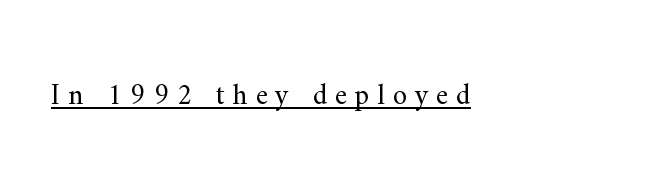
The image shows 29 px regular-weight serif type, upright; set left-aligned, unusually wide letter spacing (+0.27 em), underlined; medium stroke contrast and a small x-height.
